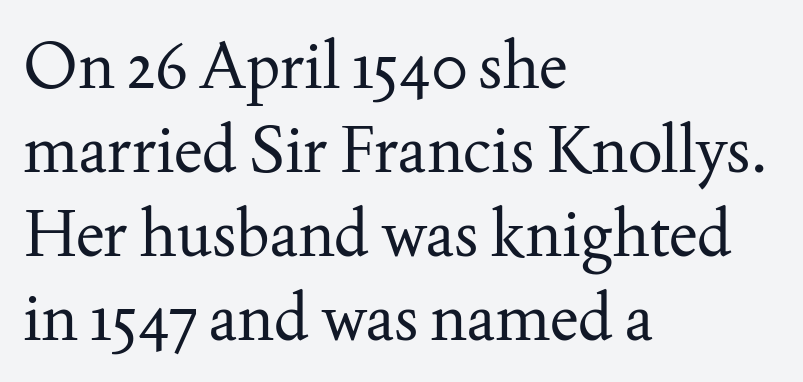
Q: Is the text bold? A: No.
Q: Is the text italic (slanted)? A: No, it is upright.
Q: Is the typeface a serif or a sans-serif typeface? A: Serif.
Q: Is the text underlined? A: No.
Q: How is the paragraph aligned? A: Left-aligned.
Q: Is the spacing between letters normal or unusually wide? A: Normal.
Q: Is the spacing between lines tight, normal or loose? A: Normal.
Q: Width (condensed, normal, or wide)? A: Normal.
Q: Stroke contrast? A: Medium.
Q: x-height? A: Small.
Q: Monospaced? A: No.
